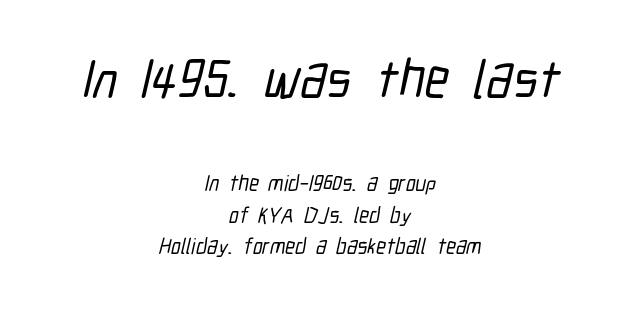
Q: Is the typeface a serif or a sans-serif typeface? A: Sans-serif.
Q: Is the text underlined? A: No.
Q: How is the paragraph aligned? A: Centered.
Q: Is the spacing between letters normal or unusually wide? A: Normal.
Q: Is the spacing between lines tight, normal or loose? A: Normal.
Q: Which block of text is set in a larger size, the first (top) or the second (bottom)? A: The first (top) one.
Q: Width (condensed, normal, or wide)? A: Condensed.
Q: Stroke contrast? A: Low.
Q: x-height? A: Medium.
Q: Monospaced? A: No.
